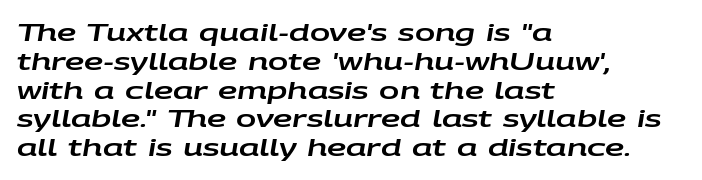
Students, note that the glyphs here touch the page at normal intervals. The strip under each line holds only bare page. Does the copy run flush right? No — it runs flush left. Would a proofreader flag this as italicized? Yes.
